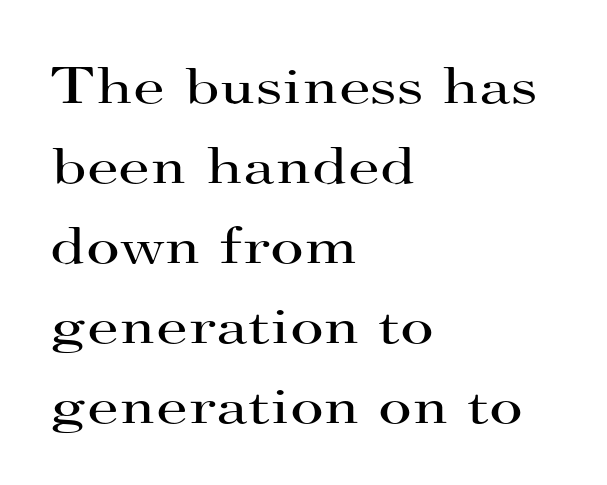
{"serif": "yes", "italic": "no", "bold": "no", "weight": "regular", "width": "wide", "stroke_contrast": "high", "x_height": "small", "monospaced": "no", "underline": "no", "align": "left", "line_spacing": "normal", "line_spacing_ratio": 1.54, "letter_spacing": "normal", "letter_spacing_em": 0.0, "glyph_px": 52}
